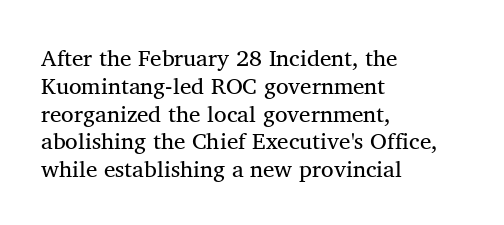
Italic: no, the glyphs are upright roman. Typeset ragged right — the left edge is the straight one. The gaps between neighbouring characters are ordinary and unremarkable. No letter is thick-stroked: the sample isn't bold. Lines of text with bare space underneath.
